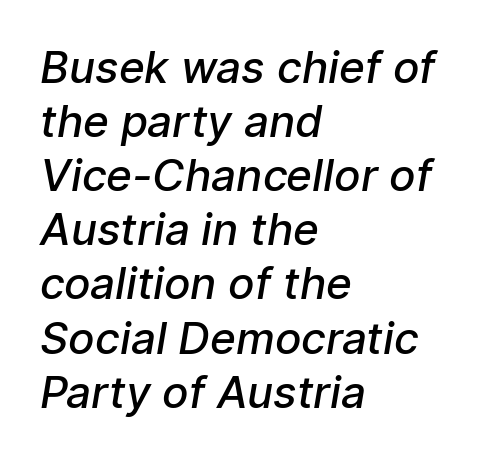
{"serif": "no", "bold": "semi", "weight": "semibold", "width": "normal", "stroke_contrast": "low", "x_height": "medium", "monospaced": "no", "underline": "no", "align": "left", "line_spacing_ratio": 1.23, "letter_spacing": "normal", "letter_spacing_em": 0.0, "glyph_px": 44}
